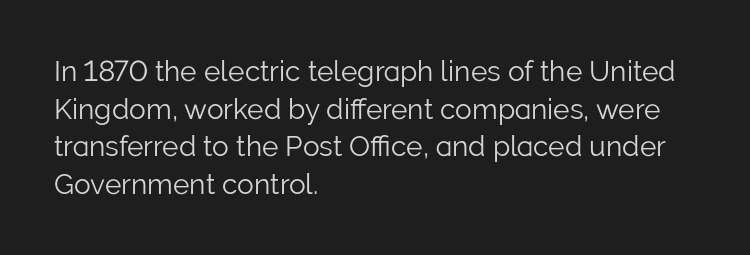
Q: Is the text bold? A: No.
Q: Is the text italic (slanted)? A: No, it is upright.
Q: Is the typeface a serif or a sans-serif typeface? A: Sans-serif.
Q: Is the text underlined? A: No.
Q: How is the paragraph aligned? A: Left-aligned.
Q: Is the spacing between letters normal or unusually wide? A: Normal.
Q: Is the spacing between lines tight, normal or loose? A: Normal.
Q: Width (condensed, normal, or wide)? A: Normal.
Q: Stroke contrast? A: Low.
Q: x-height? A: Medium.
Q: Monospaced? A: No.
